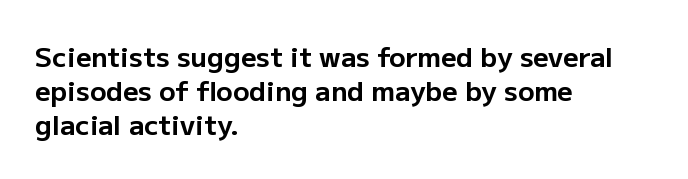
Q: Is the text bold? A: Yes.
Q: Is the text italic (slanted)? A: No, it is upright.
Q: Is the text underlined? A: No.
Q: How is the paragraph aligned? A: Left-aligned.
Q: Is the spacing between letters normal or unusually wide? A: Normal.
Q: Is the spacing between lines tight, normal or loose? A: Normal.
